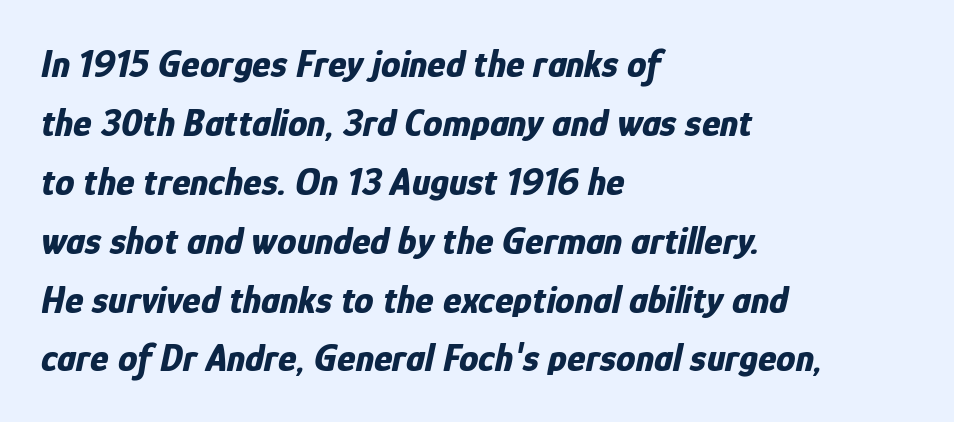
The image shows 39 px bold, condensed type, italic (leaning right); set left-aligned, normal line spacing (1.51x), normal letter spacing, not underlined; low stroke contrast and a medium x-height.
